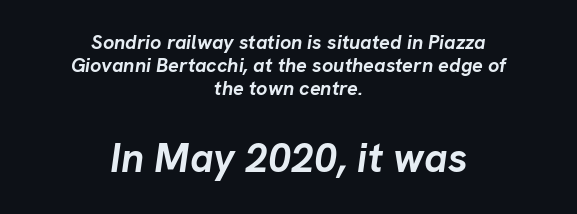
The image shows 41 px semibold type, italic (leaning right); set centered, tight line spacing (1.15x), normal letter spacing, not underlined; the second (bottom) block is 2.05x larger; low stroke contrast and a medium x-height.
